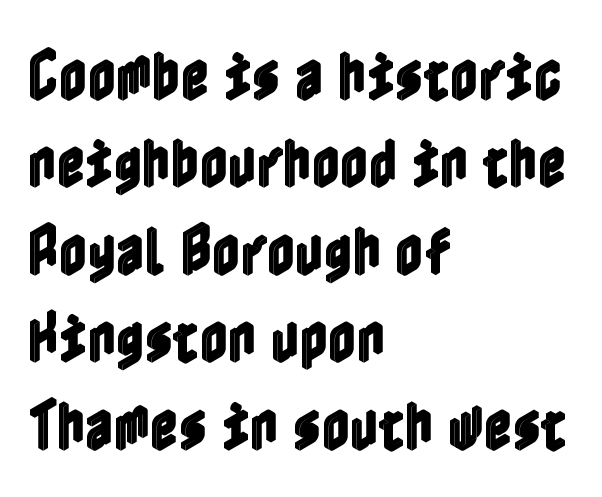
The image shows 55 px condensed type, upright; set left-aligned, normal line spacing (1.59x), normal letter spacing, not underlined; a medium x-height.
